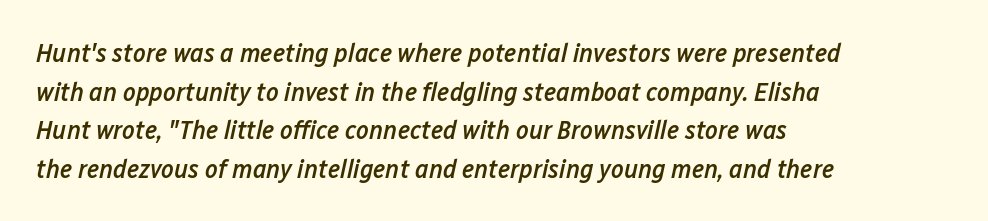
Moderately thickened strokes mark this as semibold type. How are the letters spaced? Ordinarily, with no added tracking. Posture: slanted. This sample keeps an unexceptional amount of space between lines.
